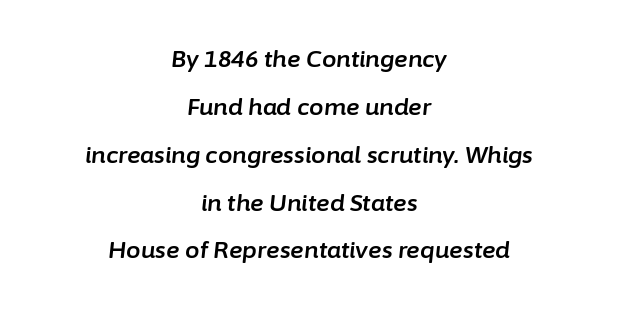
Letters rest on an invisible, unmarked baseline. Compared with typical paragraphs, the rows here are farther apart. Compared with typical body copy, the letter spacing here is the same. Looking at the ascenders, they clearly lean. The setting favours the middle, as headings and verse often do.
